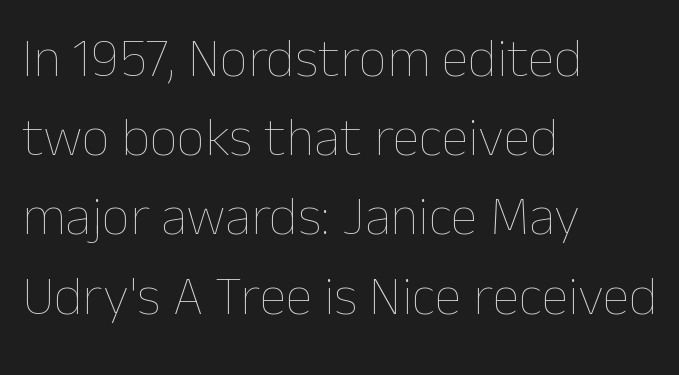
Q: Is the text bold? A: No.
Q: Is the text italic (slanted)? A: No, it is upright.
Q: Is the text underlined? A: No.
Q: How is the paragraph aligned? A: Left-aligned.
Q: Is the spacing between letters normal or unusually wide? A: Normal.
Q: Is the spacing between lines tight, normal or loose? A: Normal.
Q: Width (condensed, normal, or wide)? A: Normal.
Q: Stroke contrast? A: Low.
Q: x-height? A: Medium.
Q: Monospaced? A: No.
